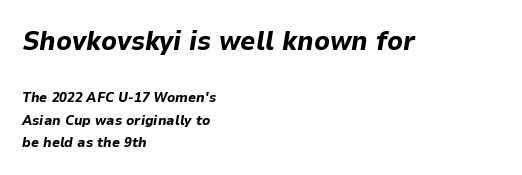
Q: Is the text bold? A: Yes.
Q: Is the text italic (slanted)? A: Yes, it leans right by about 9 degrees.
Q: Is the text underlined? A: No.
Q: How is the paragraph aligned? A: Left-aligned.
Q: Is the spacing between letters normal or unusually wide? A: Normal.
Q: Is the spacing between lines tight, normal or loose? A: Normal.
Q: Which block of text is set in a larger size, the first (top) or the second (bottom)? A: The first (top) one.
